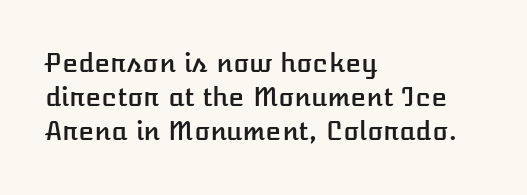
The passage is arranged the way most books set body copy — flush left. This is roman type, the default non-slanted kind. The rows are spaced the way most documents space them. The letterforms sit shoulder to shoulder at normal distance. Honestly, there is no underline to notice here at all.
